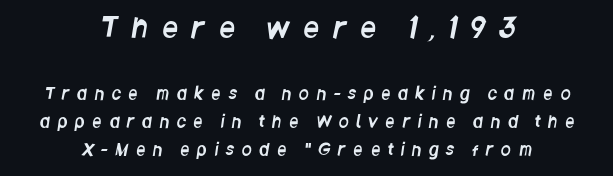
Q: Is the typeface a serif or a sans-serif typeface? A: Sans-serif.
Q: Is the text underlined? A: No.
Q: How is the paragraph aligned? A: Centered.
Q: Is the spacing between letters normal or unusually wide? A: Unusually wide.
Q: Which block of text is set in a larger size, the first (top) or the second (bottom)? A: The first (top) one.
Q: Width (condensed, normal, or wide)? A: Condensed.
Q: Stroke contrast? A: Low.
Q: x-height? A: Large.
Q: Monospaced? A: No.
